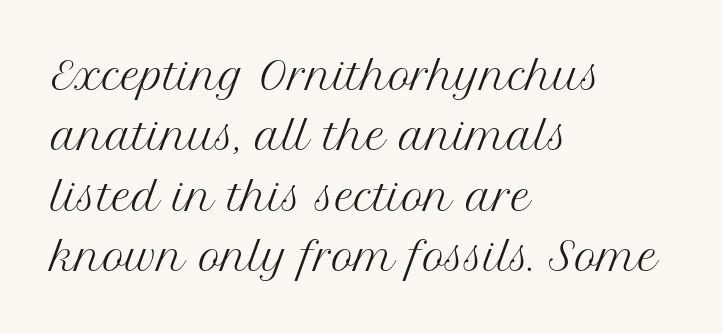
The image shows 38 px regular-weight serif type; set left-aligned, normal line spacing (1.59x), normal letter spacing, not underlined; medium stroke contrast and a medium x-height.
